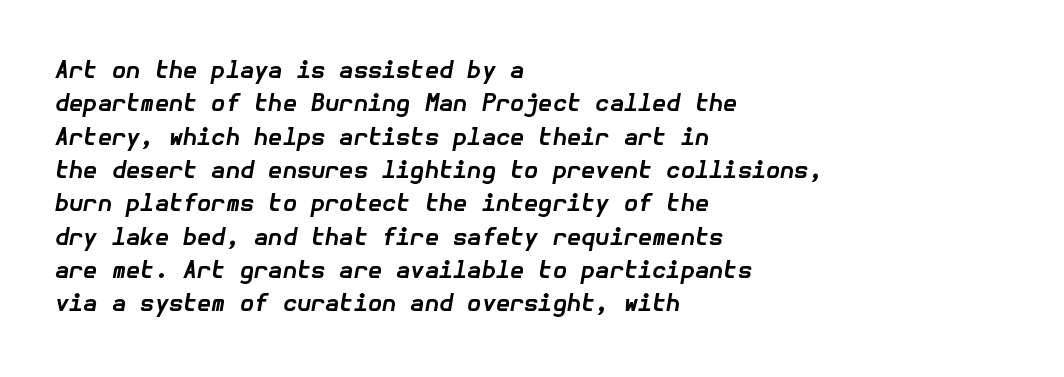
{"italic": "yes", "lean": "right", "slant_degrees": 10, "bold": "yes", "underline": "no", "align": "left", "line_spacing": "normal", "line_spacing_ratio": 1.45, "letter_spacing": "normal", "letter_spacing_em": 0.0, "glyph_px": 23}
